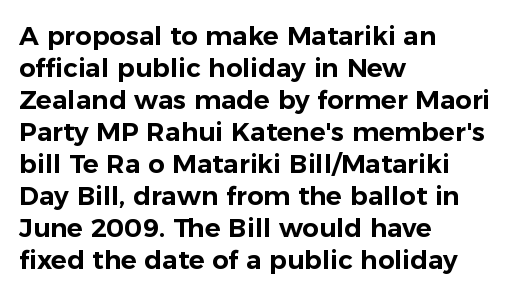
Q: Is the text italic (slanted)? A: No, it is upright.
Q: Is the text underlined? A: No.
Q: How is the paragraph aligned? A: Left-aligned.
Q: Is the spacing between letters normal or unusually wide? A: Normal.
